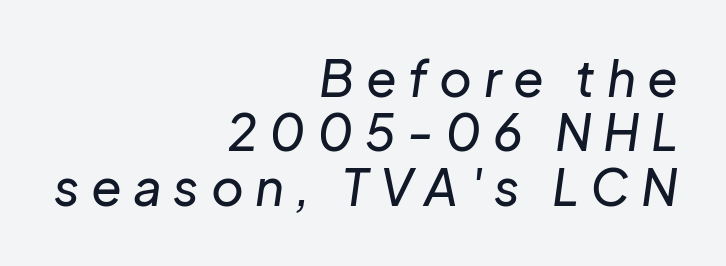
The image shows 50 px text type, italic (leaning right); set right-aligned, tight line spacing (1.09x), unusually wide letter spacing (+0.23 em), not underlined; low stroke contrast and a medium x-height.
